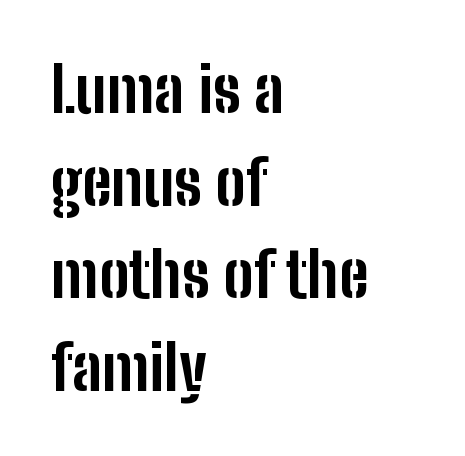
{"serif": "no", "italic": "no", "bold": "yes", "weight": "bold", "width": "condensed", "stroke_contrast": "low", "x_height": "medium", "monospaced": "no", "underline": "no", "align": "left", "line_spacing": "normal", "line_spacing_ratio": 1.47, "letter_spacing": "normal", "letter_spacing_em": 0.0, "glyph_px": 63}
